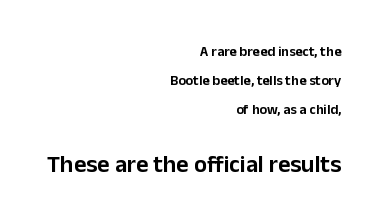
Block two is the big one; block one sits smaller above it. The space between consecutive lines is lavish. Anything drawn beneath the words? Only blank space. Italic? Not at all — the glyphs are vertical. Here the glyphs are tracked normally, forming tight word shapes. Compared with a flush-left layout, this one pins lines to the opposite, right side.
